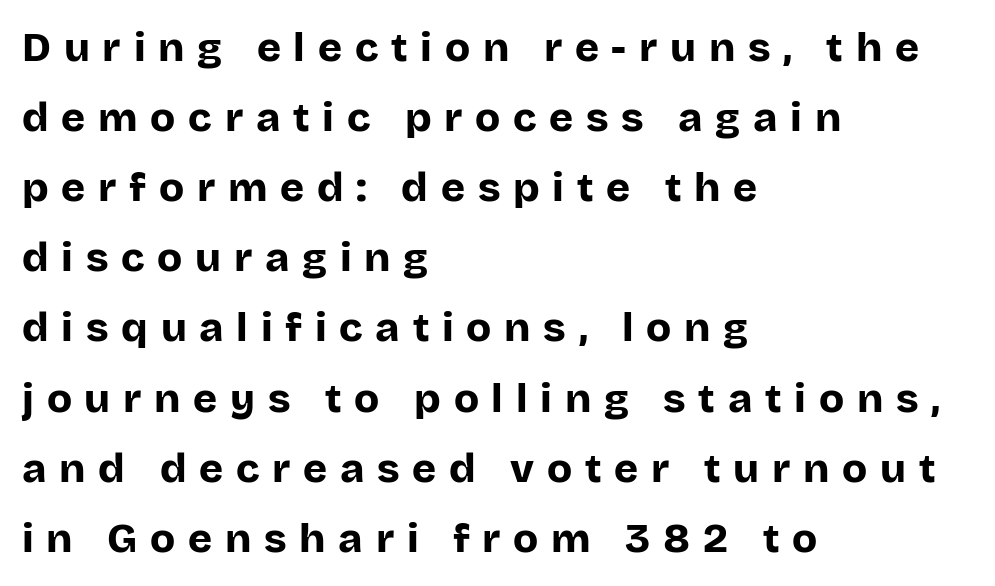
What stands out about the letter spacing? Its width — letters are far apart. Proportional: the letters do not fall into vertical columns. When letters stand straight like this, we call the style roman or upright. The compositor pushed each line to the left boundary. As a designer I'd log this as weight 700, bold. Clear beneath every line of the passage.
